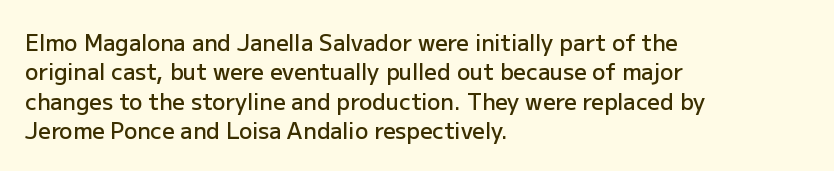
Q: Is the text bold? A: Semi-bold.
Q: Is the text italic (slanted)? A: No, it is upright.
Q: Is the text underlined? A: No.
Q: How is the paragraph aligned? A: Left-aligned.
Q: Is the spacing between letters normal or unusually wide? A: Normal.
Q: Is the spacing between lines tight, normal or loose? A: Normal.
